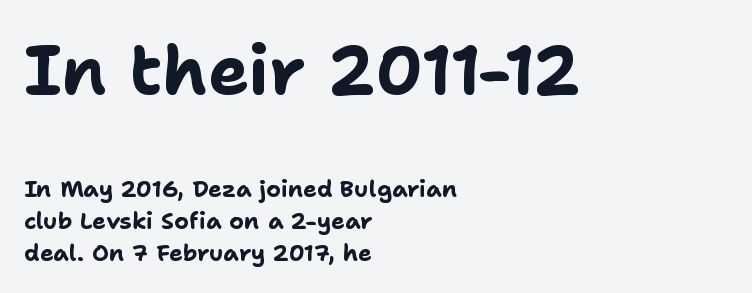
Q: Is the text bold? A: Yes.
Q: Is the text italic (slanted)? A: No, it is upright.
Q: Is the typeface a serif or a sans-serif typeface? A: Sans-serif.
Q: Is the text underlined? A: No.
Q: How is the paragraph aligned? A: Left-aligned.
Q: Is the spacing between letters normal or unusually wide? A: Normal.
Q: Is the spacing between lines tight, normal or loose? A: Normal.
Q: Which block of text is set in a larger size, the first (top) or the second (bottom)? A: The first (top) one.
Q: Width (condensed, normal, or wide)? A: Normal.
Q: Stroke contrast? A: Low.
Q: x-height? A: Medium.
Q: Monospaced? A: No.
